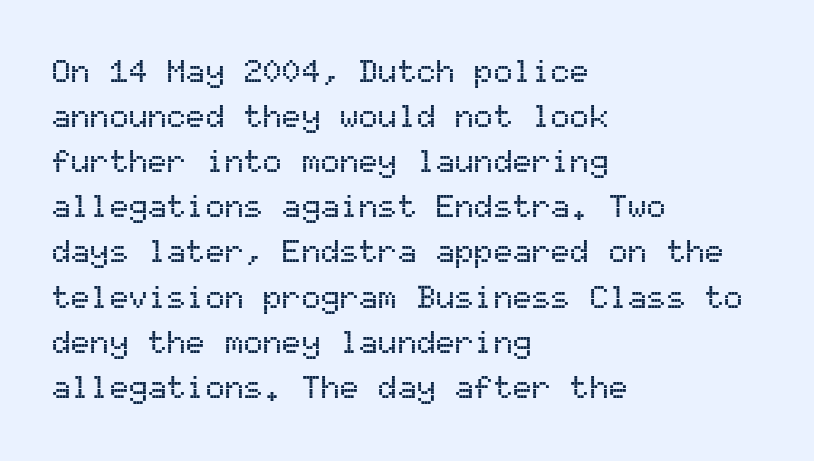
Q: Is the text italic (slanted)? A: No, it is upright.
Q: Is the typeface a serif or a sans-serif typeface? A: Sans-serif.
Q: Is the text underlined? A: No.
Q: How is the paragraph aligned? A: Left-aligned.
Q: Is the spacing between letters normal or unusually wide? A: Normal.
Q: Is the spacing between lines tight, normal or loose? A: Normal.
Q: Width (condensed, normal, or wide)? A: Normal.
Q: Stroke contrast? A: Medium.
Q: x-height? A: Medium.
Q: Monospaced? A: Yes.
